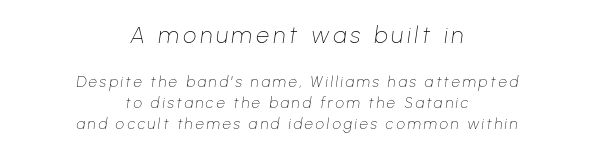
{"italic": "yes", "lean": "right", "slant_degrees": 8, "bold": "no", "underline": "no", "align": "center", "line_spacing": "normal", "line_spacing_ratio": 1.4, "larger_block": "first", "size_ratio": 1.53, "glyph_px": 23}
